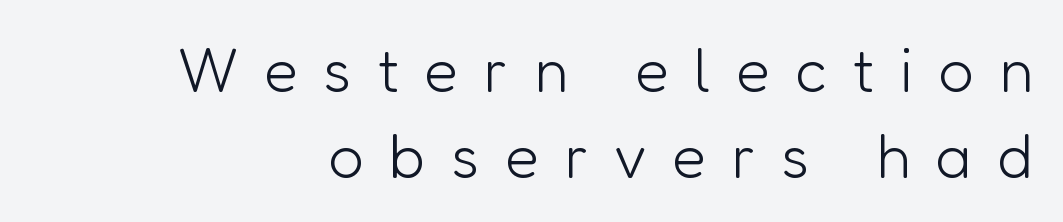
Q: Is the text bold? A: No.
Q: Is the text italic (slanted)? A: No, it is upright.
Q: Is the typeface a serif or a sans-serif typeface? A: Sans-serif.
Q: Is the text underlined? A: No.
Q: Is the spacing between letters normal or unusually wide? A: Unusually wide.
Q: Is the spacing between lines tight, normal or loose? A: Normal.
Q: Width (condensed, normal, or wide)? A: Normal.
Q: Stroke contrast? A: Low.
Q: x-height? A: Medium.
Q: Monospaced? A: No.
